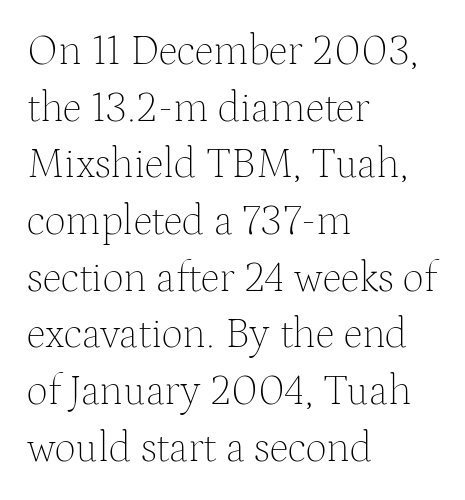
Compared with typical paragraphs, the rows here are spaced about the same. This sample has the flowing, uneven cadence of proportional lettering. The paragraph has a hard left edge and a soft right edge. Weight: not bold — regular or lighter.
